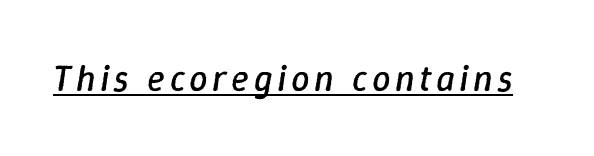
Q: Is the text bold? A: No.
Q: Is the text italic (slanted)? A: Yes, it leans right by about 9 degrees.
Q: Is the text underlined? A: Yes.
Q: Width (condensed, normal, or wide)? A: Normal.
Q: Stroke contrast? A: Low.
Q: x-height? A: Medium.
Q: Monospaced? A: No.
